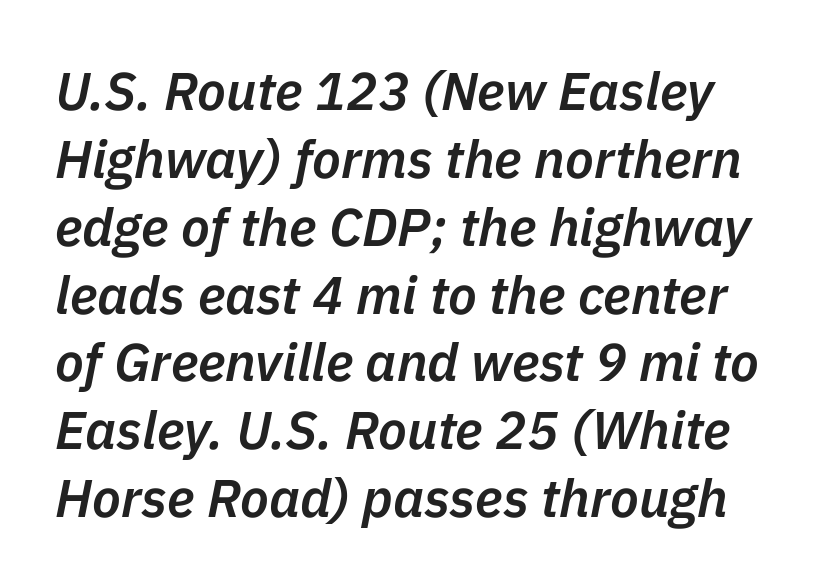
Q: Is the text bold? A: Semi-bold.
Q: Is the text italic (slanted)? A: Yes, it leans right by about 11 degrees.
Q: Is the text underlined? A: No.
Q: Is the spacing between letters normal or unusually wide? A: Normal.
Q: Is the spacing between lines tight, normal or loose? A: Normal.
Q: Width (condensed, normal, or wide)? A: Normal.
Q: Stroke contrast? A: Low.
Q: x-height? A: Medium.
Q: Monospaced? A: No.
